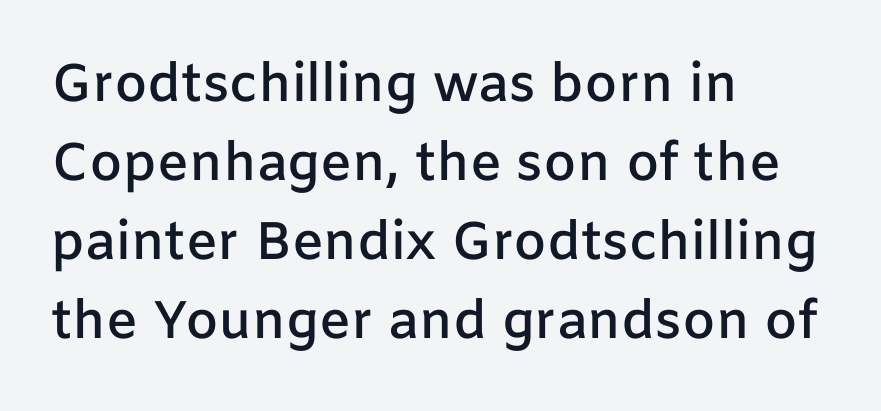
Q: Is the text bold? A: Semi-bold.
Q: Is the text italic (slanted)? A: No, it is upright.
Q: Is the typeface a serif or a sans-serif typeface? A: Sans-serif.
Q: Is the text underlined? A: No.
Q: How is the paragraph aligned? A: Left-aligned.
Q: Is the spacing between letters normal or unusually wide? A: Normal.
Q: Is the spacing between lines tight, normal or loose? A: Normal.
Q: Width (condensed, normal, or wide)? A: Normal.
Q: Stroke contrast? A: Low.
Q: x-height? A: Medium.
Q: Monospaced? A: No.
